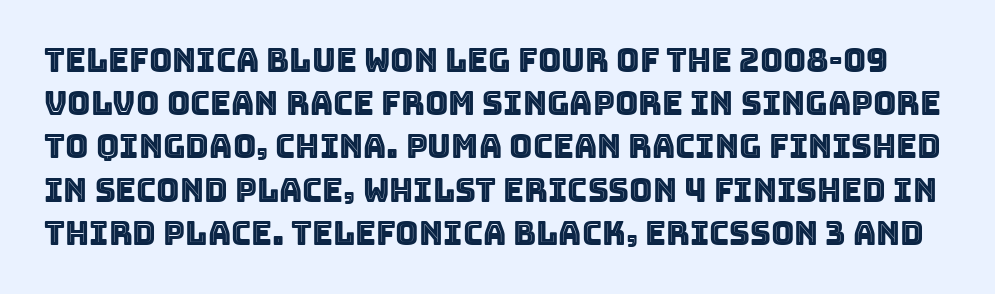
The image shows 32 px text type, upright; set normal line spacing (1.35x), normal letter spacing, not underlined; a large x-height.
